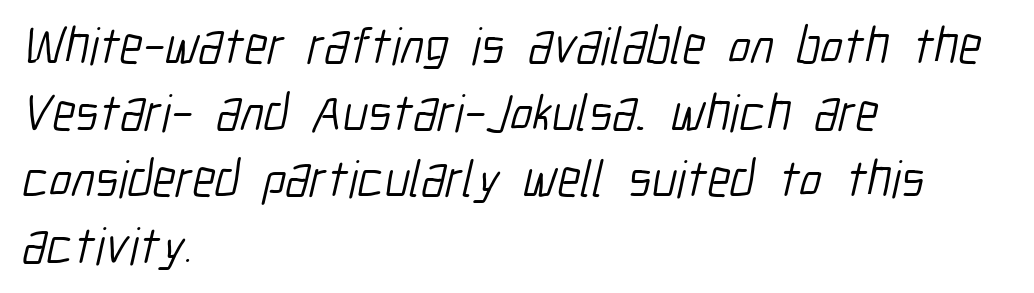
The image shows 52 px light, condensed sans-serif type; set left-aligned, normal line spacing (1.28x), normal letter spacing, not underlined; low stroke contrast and a medium x-height.
